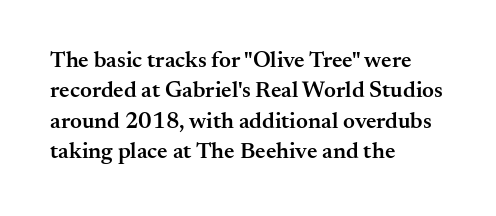
The image shows 23 px text type, upright; set left-aligned, normal line spacing (1.32x), normal letter spacing, not underlined.
